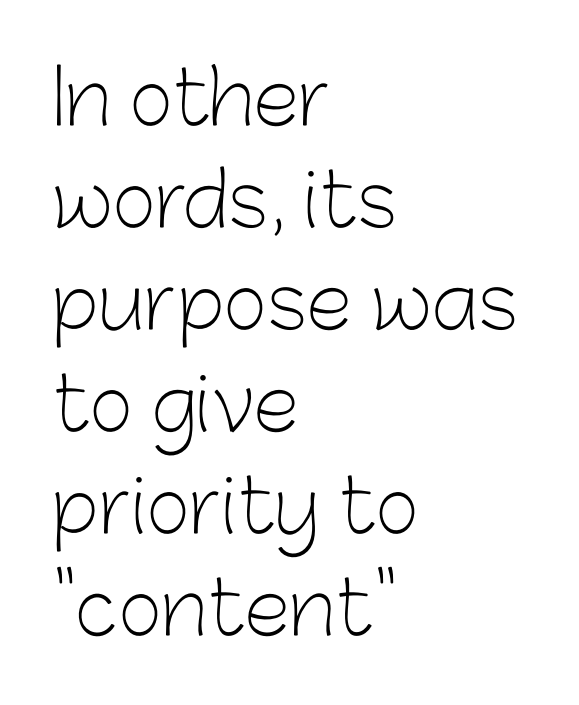
Between one letter and the next there's only the usual sliver of space. The passage shown is not underscored anywhere. Note the varied advance widths — an 'i' is clearly narrower than an 'm'. Does the lettering tilt? It doesn't — this is upright.
